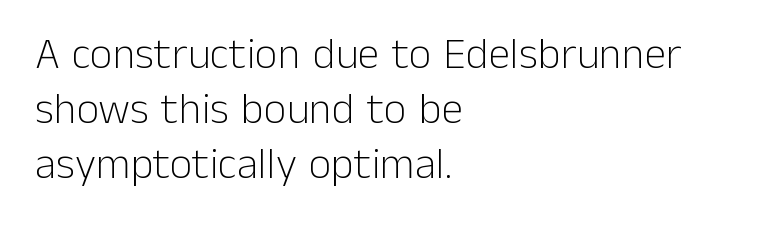
The image shows 44 px light sans-serif type, upright; set left-aligned, normal line spacing (1.25x), normal letter spacing, not underlined; low stroke contrast and a medium x-height.
